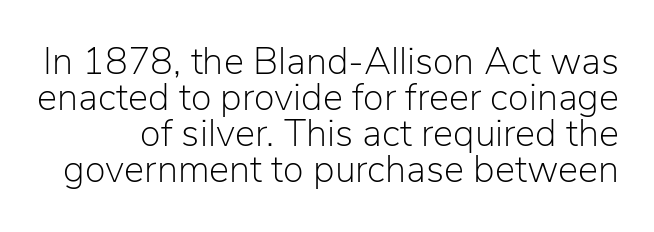
The image shows 38 px light sans-serif type, upright; set tight line spacing (0.95x), normal letter spacing, not underlined; low stroke contrast and a medium x-height.
